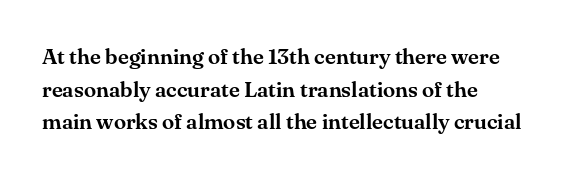
{"italic": "no", "underline": "no", "align": "left", "line_spacing": "normal", "line_spacing_ratio": 1.48, "letter_spacing": "normal", "letter_spacing_em": 0.0, "glyph_px": 22}
